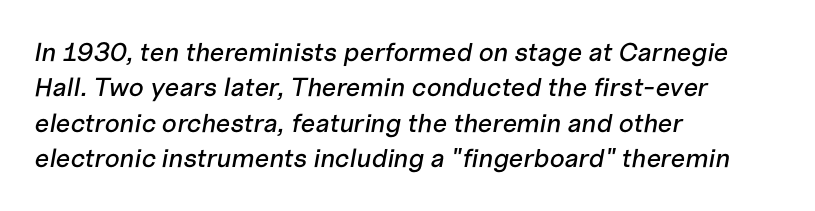
{"italic": "yes", "lean": "right", "slant_degrees": 10, "underline": "no", "align": "left", "line_spacing": "normal", "line_spacing_ratio": 1.36, "letter_spacing": "normal", "letter_spacing_em": 0.0, "glyph_px": 26}
